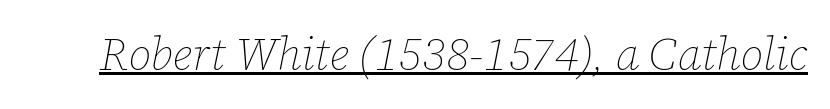
Q: Is the text bold? A: No.
Q: Is the text italic (slanted)? A: Yes, it leans right by about 12 degrees.
Q: Is the text underlined? A: Yes.
Q: Is the spacing between letters normal or unusually wide? A: Normal.
Q: Width (condensed, normal, or wide)? A: Normal.
Q: Stroke contrast? A: Low.
Q: x-height? A: Medium.
Q: Monospaced? A: No.
